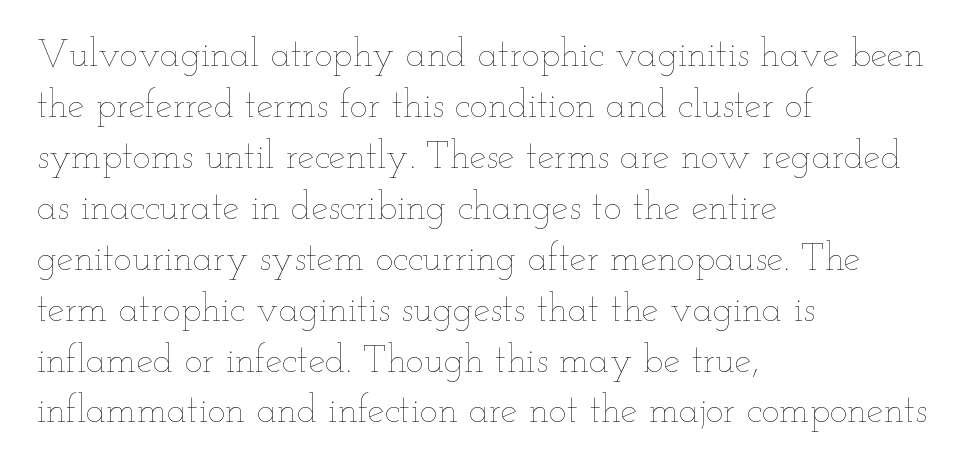
Q: Is the text bold? A: No.
Q: Is the text italic (slanted)? A: No, it is upright.
Q: Is the text underlined? A: No.
Q: How is the paragraph aligned? A: Left-aligned.
Q: Is the spacing between letters normal or unusually wide? A: Normal.
Q: Is the spacing between lines tight, normal or loose? A: Normal.
Q: Width (condensed, normal, or wide)? A: Wide.
Q: Stroke contrast? A: Low.
Q: x-height? A: Small.
Q: Monospaced? A: No.
